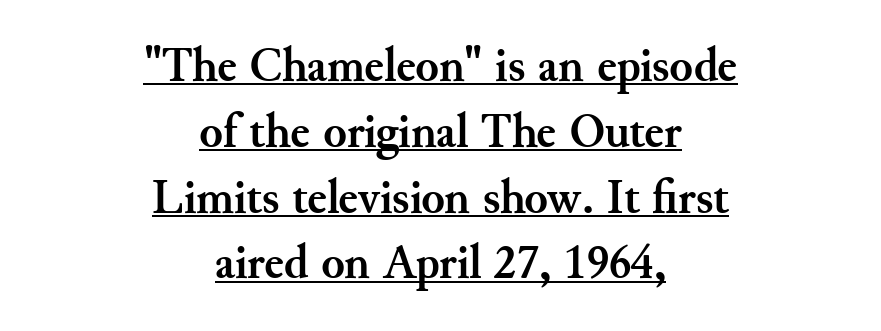
Q: Is the text bold? A: Yes.
Q: Is the text italic (slanted)? A: No, it is upright.
Q: Is the typeface a serif or a sans-serif typeface? A: Serif.
Q: Is the text underlined? A: Yes.
Q: How is the paragraph aligned? A: Centered.
Q: Is the spacing between letters normal or unusually wide? A: Normal.
Q: Is the spacing between lines tight, normal or loose? A: Normal.
Q: Width (condensed, normal, or wide)? A: Normal.
Q: Stroke contrast? A: Medium.
Q: x-height? A: Small.
Q: Monospaced? A: No.
